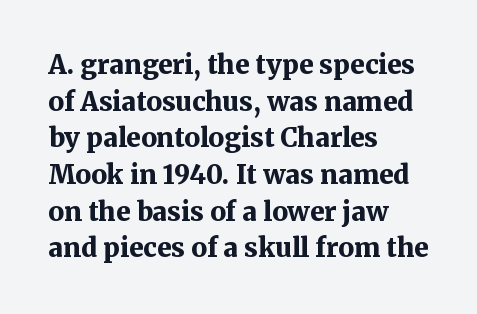
The image shows 26 px bold type, upright; set left-aligned, normal line spacing (1.41x), normal letter spacing, not underlined.
